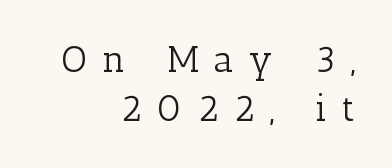
The image shows 37 px light serif type, upright; set right-aligned, normal line spacing (1.32x), unusually wide letter spacing (+0.41 em), not underlined; low stroke contrast and a medium x-height.
